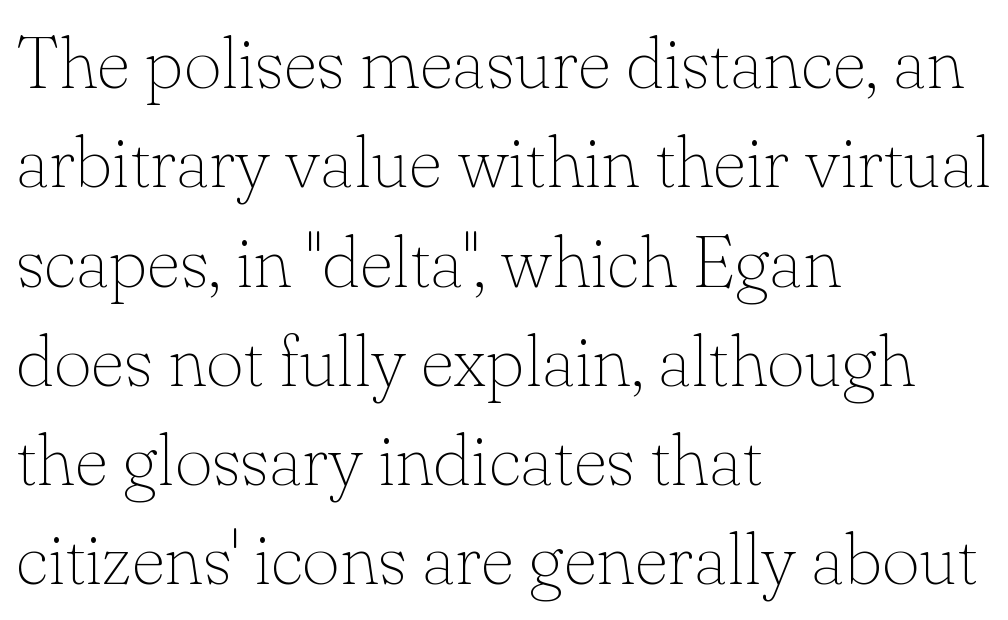
The image shows 73 px thin serif type, upright; set left-aligned, normal line spacing (1.36x), normal letter spacing, not underlined; low stroke contrast and a small x-height.
